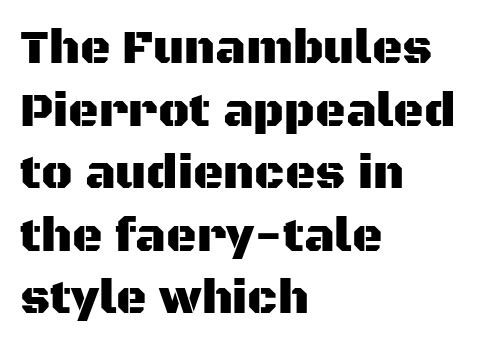
Vertically, the passage feels balanced, rows spaced as you'd expect. The face used here is a sans, in the tradition of grotesques and geometrics. Character widths vary here, with narrow letters taking less room than wide ones. Nothing unusual about the tracking: characters are spaced as the font intends. Nobody drew a line under any word here. A roman cut, with each character standing at attention.
